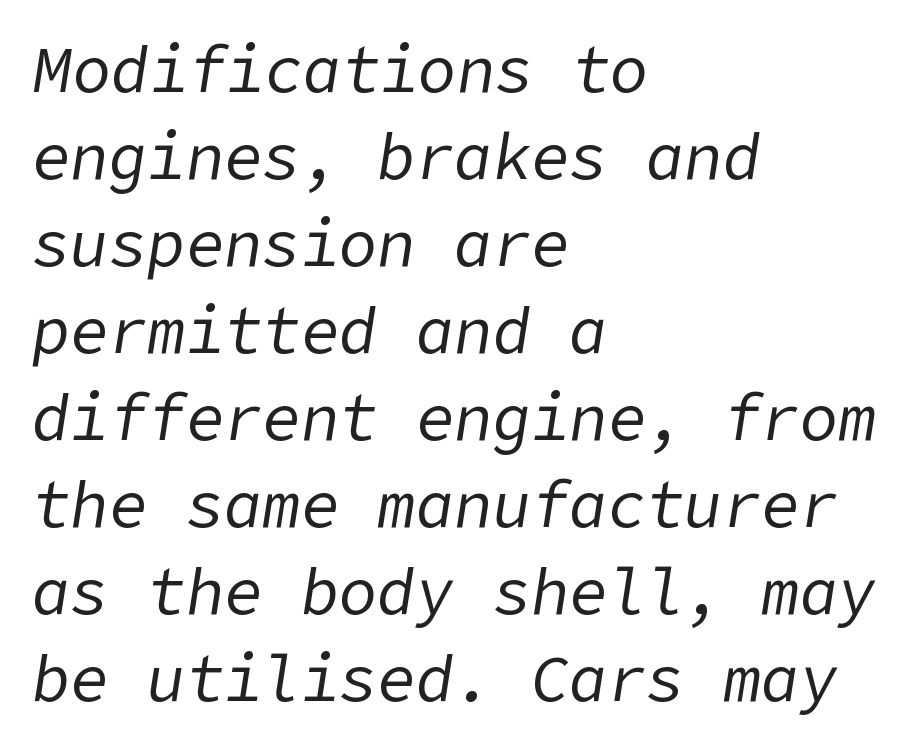
Q: Is the text bold? A: No.
Q: Is the text italic (slanted)? A: Yes, it leans right by about 9 degrees.
Q: Is the text underlined? A: No.
Q: How is the paragraph aligned? A: Left-aligned.
Q: Is the spacing between letters normal or unusually wide? A: Normal.
Q: Is the spacing between lines tight, normal or loose? A: Normal.
Q: Width (condensed, normal, or wide)? A: Normal.
Q: Stroke contrast? A: Low.
Q: x-height? A: Medium.
